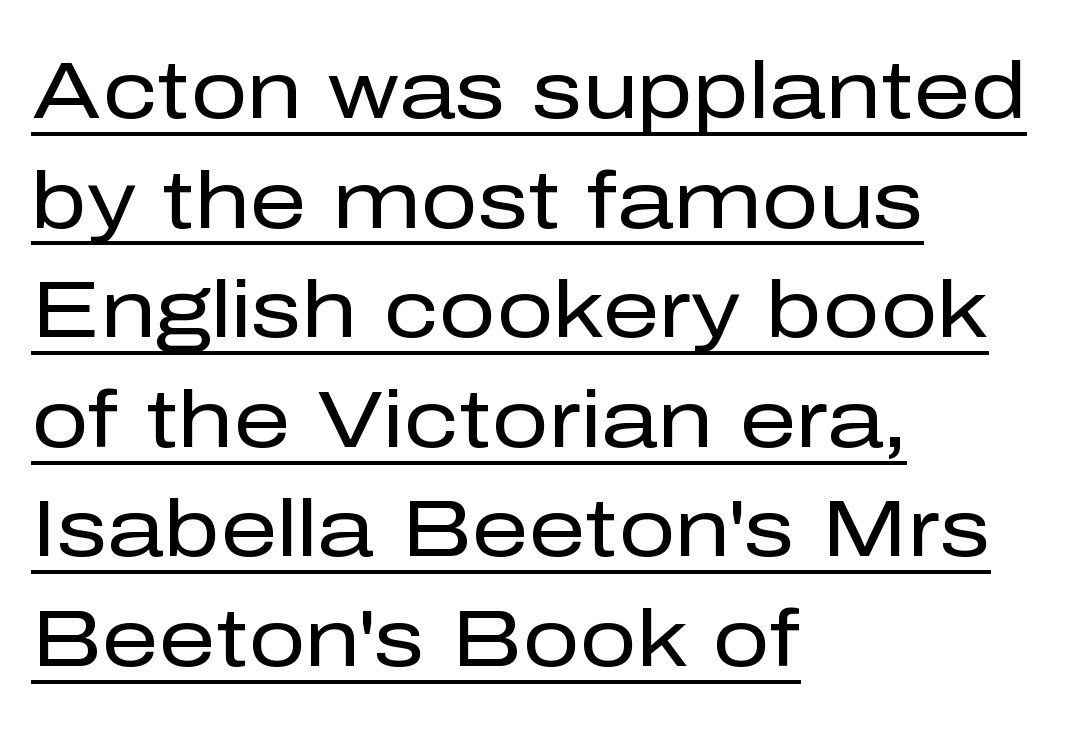
The image shows 80 px regular-weight sans-serif type, upright; set left-aligned, normal line spacing (1.37x), normal letter spacing, underlined; low stroke contrast and a medium x-height.
